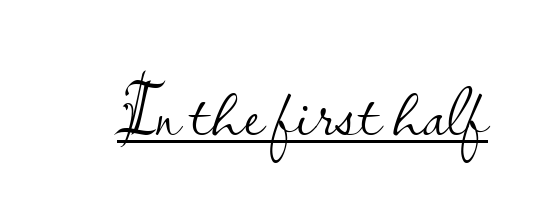
{"serif": "no", "bold": "no", "weight": "light", "width": "normal", "stroke_contrast": "low", "x_height": "small", "monospaced": "no", "underline": "yes", "letter_spacing": "normal", "letter_spacing_em": 0.0, "glyph_px": 75}
